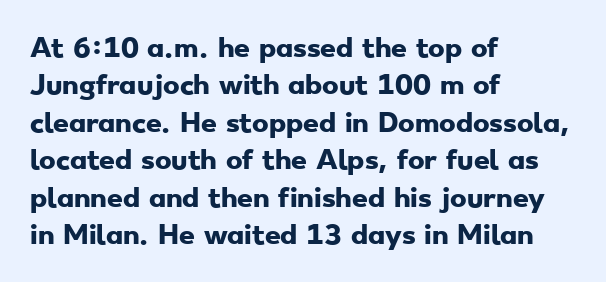
The image shows 25 px bold type; set left-aligned, normal line spacing (1.5x), normal letter spacing, not underlined.
